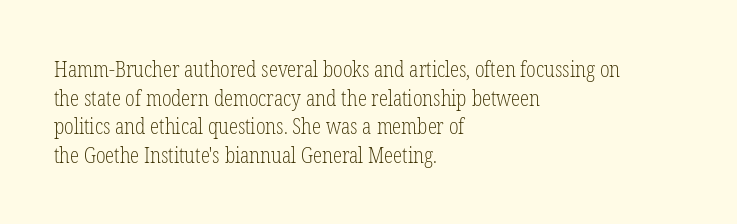
Line beginnings align vertically; line endings do not. Whoever set this chose a conventional vertical rhythm. Stroke mass is kept to a normal reading level or below. Nobody touched the tracking dial on this one.
